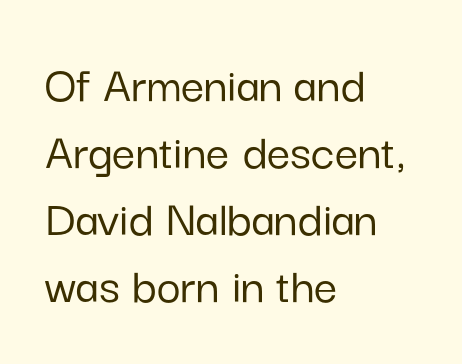
Q: Is the text italic (slanted)? A: No, it is upright.
Q: Is the typeface a serif or a sans-serif typeface? A: Sans-serif.
Q: Is the text underlined? A: No.
Q: How is the paragraph aligned? A: Left-aligned.
Q: Is the spacing between letters normal or unusually wide? A: Normal.
Q: Is the spacing between lines tight, normal or loose? A: Normal.
Q: Width (condensed, normal, or wide)? A: Normal.
Q: Stroke contrast? A: Low.
Q: x-height? A: Medium.
Q: Monospaced? A: No.
